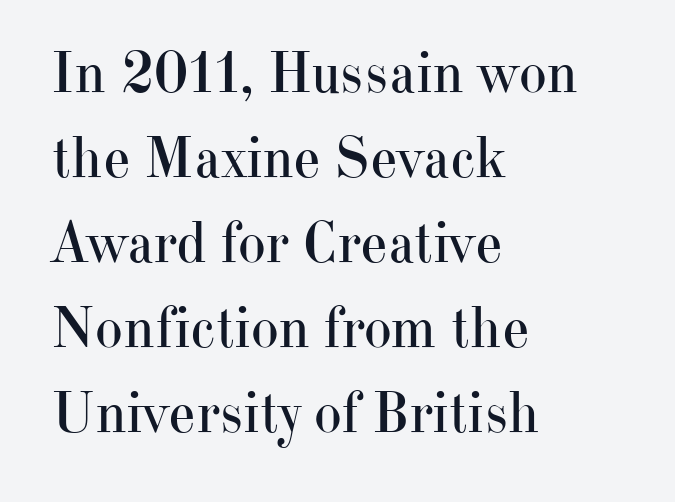
{"serif": "yes", "italic": "no", "bold": "no", "weight": "regular", "width": "normal", "stroke_contrast": "high", "x_height": "small", "monospaced": "no", "underline": "no", "align": "left", "line_spacing": "normal", "line_spacing_ratio": 1.44, "letter_spacing": "normal", "letter_spacing_em": 0.0, "glyph_px": 59}
